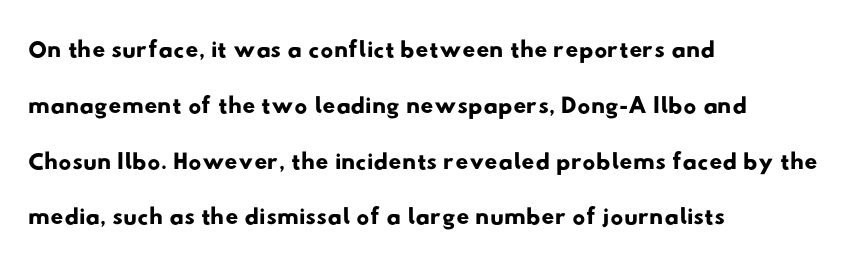
Q: Is the typeface a serif or a sans-serif typeface? A: Sans-serif.
Q: Is the text underlined? A: No.
Q: How is the paragraph aligned? A: Left-aligned.
Q: Is the spacing between letters normal or unusually wide? A: Normal.
Q: Is the spacing between lines tight, normal or loose? A: Normal.
Q: Width (condensed, normal, or wide)? A: Wide.
Q: Stroke contrast? A: Low.
Q: x-height? A: Small.
Q: Monospaced? A: No.
